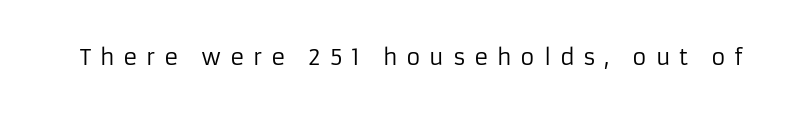
The image shows 22 px text type, upright; set unusually wide letter spacing (+0.39 em), not underlined.
